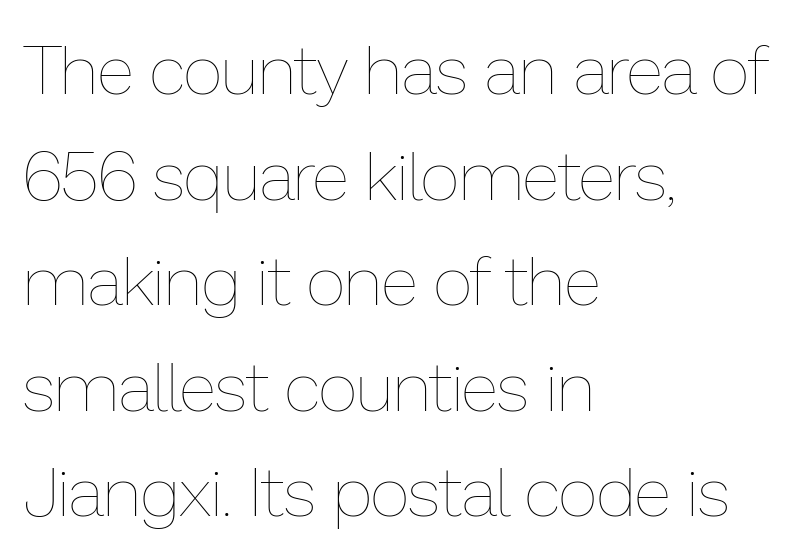
{"italic": "no", "bold": "no", "weight": "thin", "width": "normal", "stroke_contrast": "low", "x_height": "medium", "monospaced": "no", "underline": "no", "align": "left", "line_spacing": "normal", "line_spacing_ratio": 1.53, "letter_spacing": "normal", "letter_spacing_em": 0.0, "glyph_px": 69}
